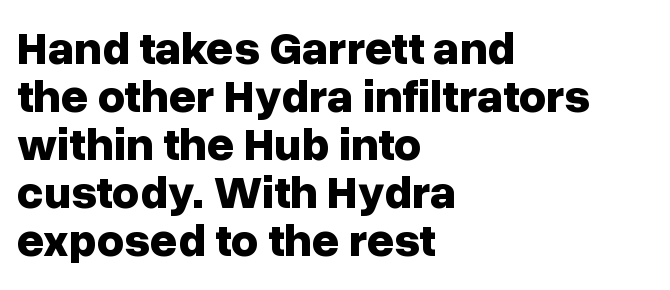
{"serif": "no", "italic": "no", "bold": "yes", "weight": "bold", "width": "normal", "stroke_contrast": "low", "x_height": "medium", "monospaced": "no", "underline": "no", "align": "left", "line_spacing": "tight", "line_spacing_ratio": 1.02, "letter_spacing": "normal", "letter_spacing_em": 0.0, "glyph_px": 47}
